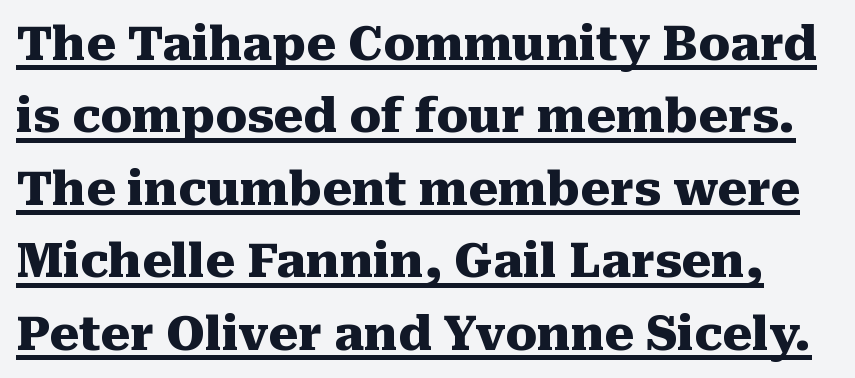
A continuous stroke trails under the words, as in a hyperlink. This sample uses an upright cut, with every glyph sitting square on the baseline. Typographically, this falls in the serif category. Reading down the column, the eye jumps a familiar distance to each next line. The line texture is even and compact thanks to regular tracking. This is heavy type, rendered in bold.
